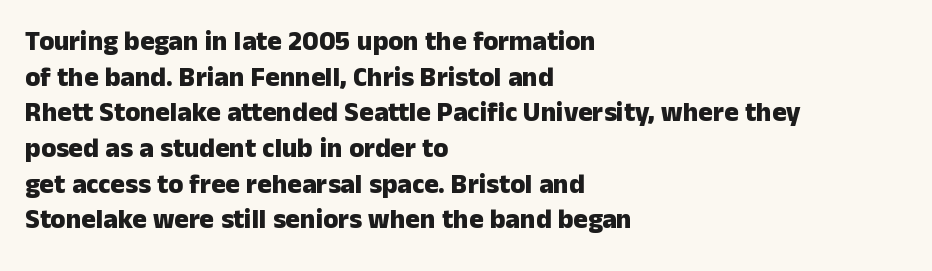
A typesetter would call this leading conventional body-copy spacing. Standard letterfit; no display-style spreading of the glyphs. The axis of the letterforms is exactly vertical. Typeset ragged right — the left edge is the straight one. Clear beneath every line of the passage. Each glyph is drawn with heavy, bold strokes.
